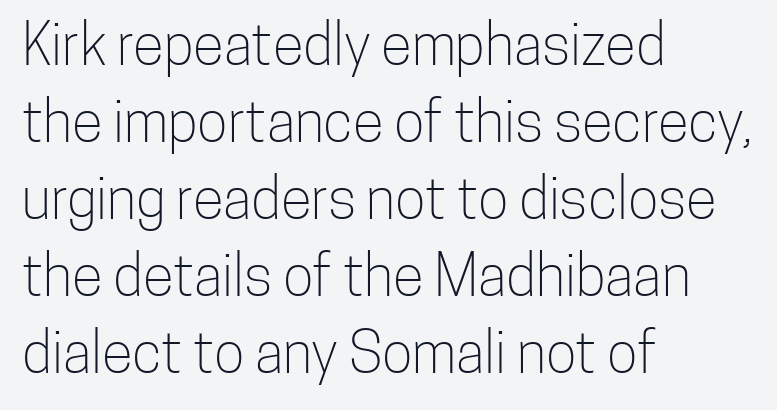
{"serif": "no", "italic": "no", "bold": "no", "weight": "light", "width": "condensed", "stroke_contrast": "low", "x_height": "medium", "monospaced": "no", "underline": "no", "align": "left", "line_spacing": "normal", "line_spacing_ratio": 1.35, "letter_spacing": "normal", "letter_spacing_em": 0.0, "glyph_px": 57}
